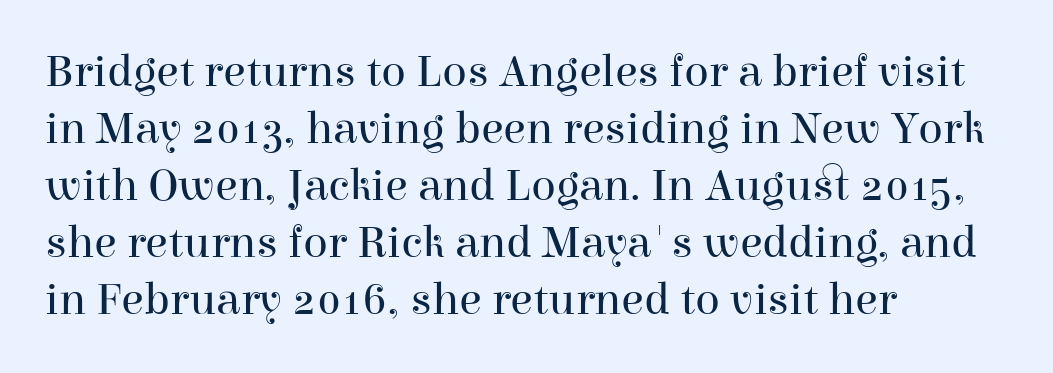
You could not count columns in this text — the font is proportionally spaced. The gaps between neighbouring characters are ordinary and unremarkable. The glyphs are unaccompanied by any horizontal stroke below them. Caption: face not bold, strokes unweighted. The face used here is seriffed, in the tradition of book romans. These lines stack with their left ends in a neat column.
